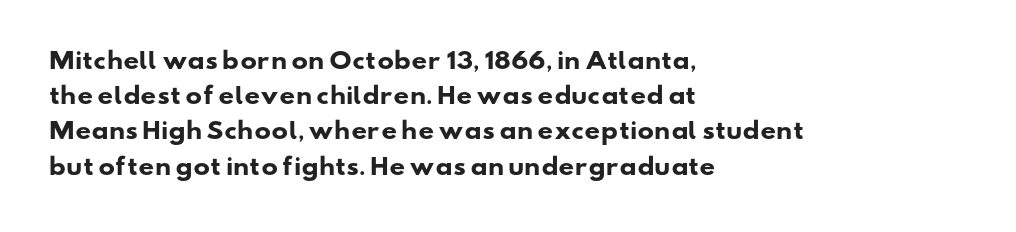
Honestly, the letter spacing is just normal — you wouldn't notice it. Typographic density is high because the face is bold. Line starts are locked; line ends wander. Summary of vertical rhythm: regular, with standard interline spacing. Glance below the letters and you will spot only blank space.
